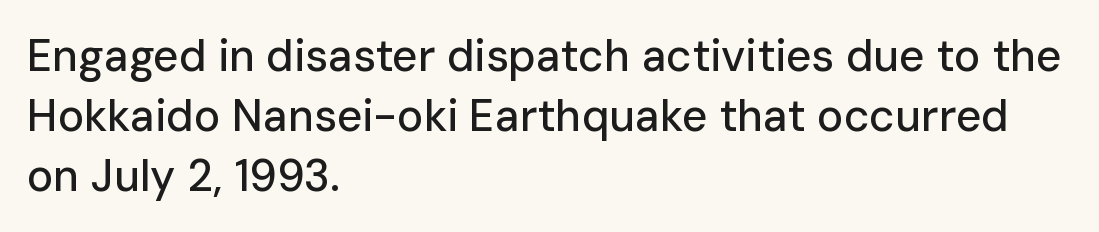
The image shows 44 px sans-serif type, upright; set left-aligned, normal line spacing (1.36x), normal letter spacing, not underlined; low stroke contrast and a medium x-height.
